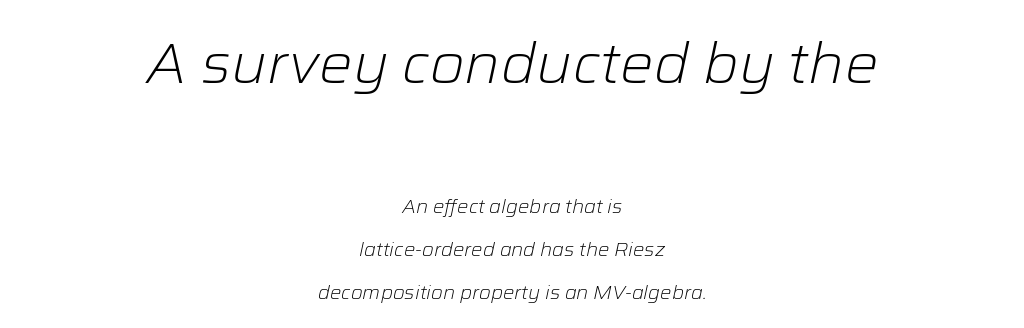
These lines stand farther apart than default settings would place them. What stands out about the letter spacing? Nothing — it is the standard amount. This rendering features lettering with no underline. The typesetter chose a symmetrical, centered arrangement here.
